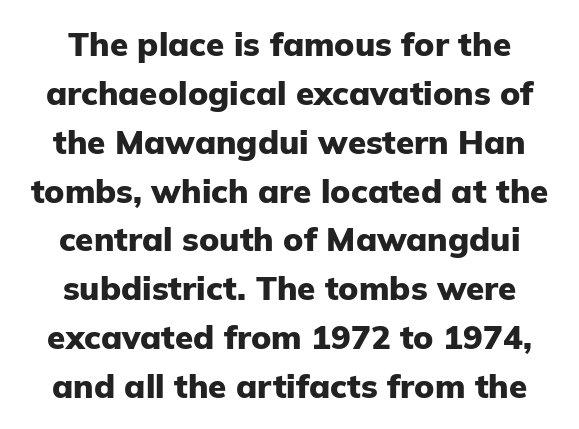
The image shows 33 px heavy sans-serif type, upright; set centered, normal line spacing (1.48x), normal letter spacing, not underlined; low stroke contrast and a medium x-height.
